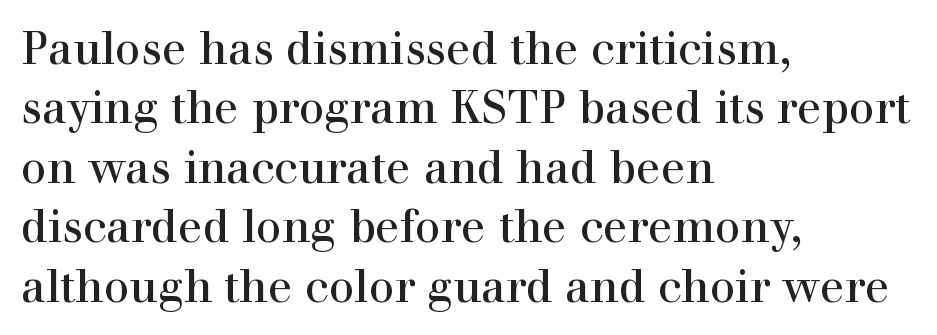
{"serif": "yes", "italic": "no", "bold": "no", "weight": "regular", "width": "normal", "stroke_contrast": "high", "x_height": "medium", "monospaced": "no", "underline": "no", "align": "left", "line_spacing": "normal", "line_spacing_ratio": 1.32, "letter_spacing": "normal", "letter_spacing_em": 0.0, "glyph_px": 45}
